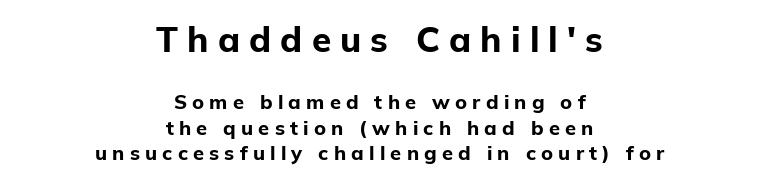
Character widths vary here, with narrow letters taking less room than wide ones. Letter spacing: wide. The letters are bold, with thick, heavy strokes. The passage is arranged like a title page — every line centered. Every stem runs plumb, perpendicular to the baseline. The initial chunk of copy outweighs the following chunk in type size.
